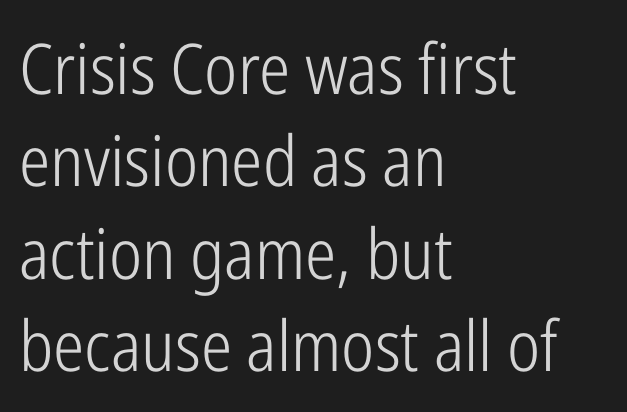
The image shows 70 px light, condensed sans-serif type, upright; set left-aligned, normal line spacing (1.32x), normal letter spacing, not underlined; low stroke contrast and a medium x-height.
